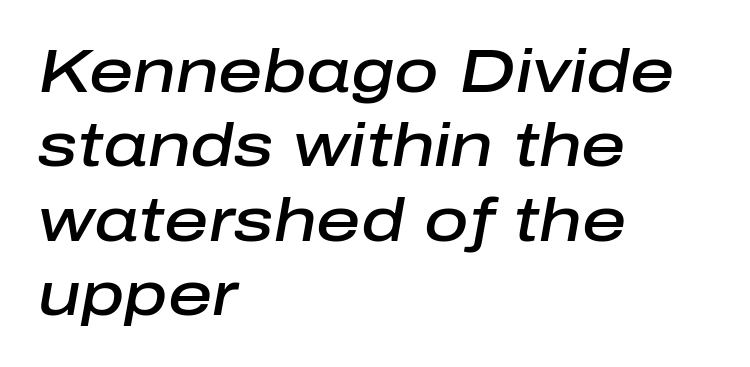
Q: Is the text bold? A: Semi-bold.
Q: Is the text italic (slanted)? A: Yes, it leans right by about 10 degrees.
Q: Is the text underlined? A: No.
Q: How is the paragraph aligned? A: Left-aligned.
Q: Is the spacing between letters normal or unusually wide? A: Normal.
Q: Width (condensed, normal, or wide)? A: Normal.
Q: Stroke contrast? A: Low.
Q: x-height? A: Medium.
Q: Monospaced? A: No.
